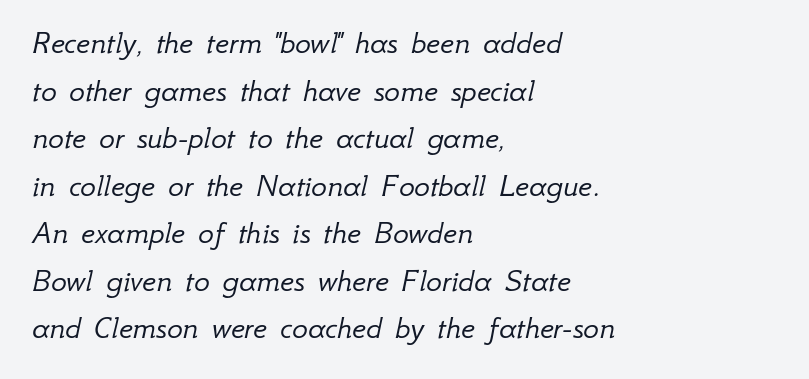
The image shows 33 px light type, italic (leaning right); set left-aligned, normal line spacing (1.44x), normal letter spacing, not underlined; low stroke contrast and a small x-height.
